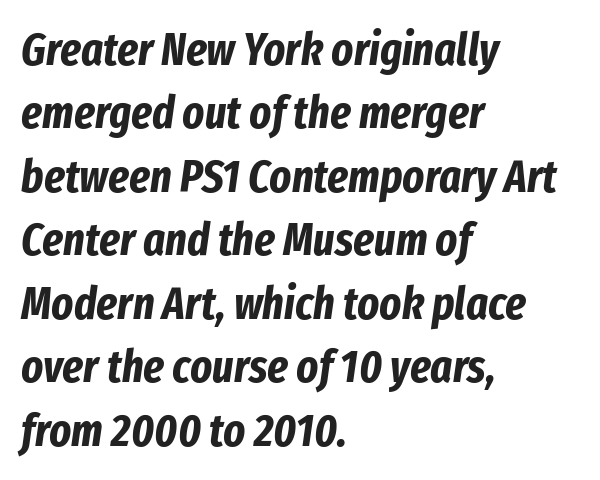
The image shows 46 px bold, condensed type, italic (leaning right); set left-aligned, normal line spacing (1.38x), normal letter spacing, not underlined; low stroke contrast and a medium x-height.
